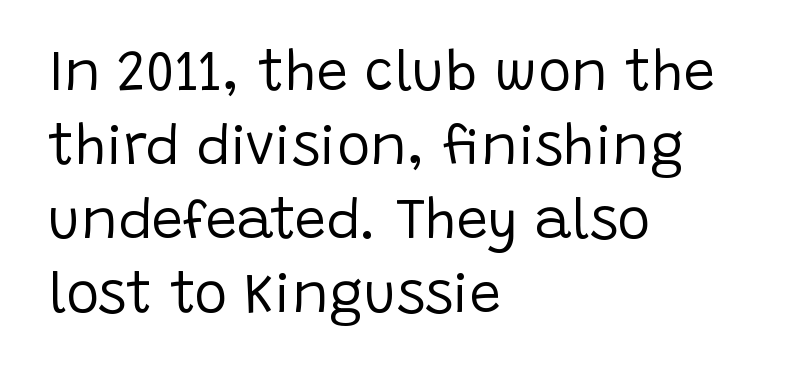
Q: Is the text bold? A: No.
Q: Is the text italic (slanted)? A: No, it is upright.
Q: Is the typeface a serif or a sans-serif typeface? A: Sans-serif.
Q: Is the text underlined? A: No.
Q: How is the paragraph aligned? A: Left-aligned.
Q: Is the spacing between letters normal or unusually wide? A: Normal.
Q: Is the spacing between lines tight, normal or loose? A: Normal.
Q: Width (condensed, normal, or wide)? A: Normal.
Q: Stroke contrast? A: Low.
Q: x-height? A: Large.
Q: Monospaced? A: No.
